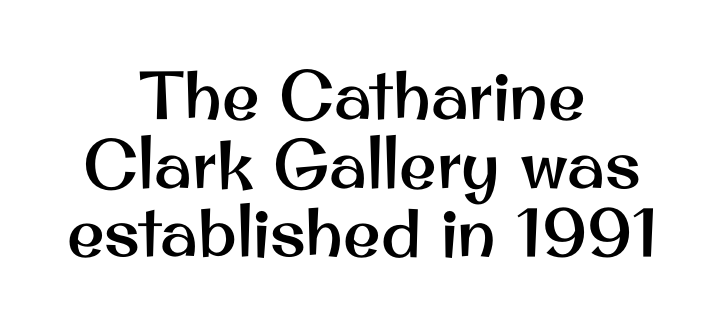
The image shows 68 px sans-serif type, upright; set centered, tight line spacing (1.01x), normal letter spacing, not underlined; medium stroke contrast and a small x-height.
